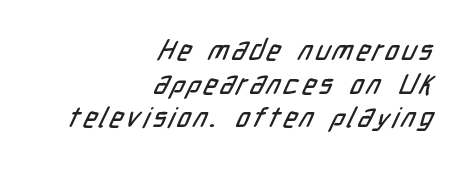
{"serif": "no", "width": "condensed", "stroke_contrast": "low", "x_height": "medium", "monospaced": "no", "underline": "no", "align": "right", "line_spacing_ratio": 1.2, "glyph_px": 28}
